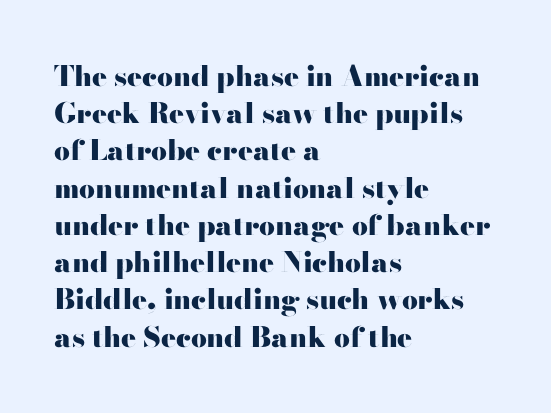
{"serif": "no", "italic": "no", "bold": "yes", "weight": "heavy", "width": "wide", "stroke_contrast": "high", "x_height": "small", "monospaced": "no", "underline": "no", "align": "left", "line_spacing": "normal", "line_spacing_ratio": 1.33, "letter_spacing": "normal", "letter_spacing_em": 0.0, "glyph_px": 28}
